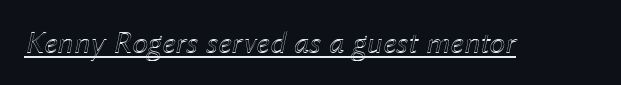
Q: Is the text italic (slanted)? A: Yes, it leans right by about 12 degrees.
Q: Is the text underlined? A: Yes.
Q: Is the spacing between letters normal or unusually wide? A: Normal.
Q: Width (condensed, normal, or wide)? A: Normal.
Q: x-height? A: Medium.
Q: Monospaced? A: No.
